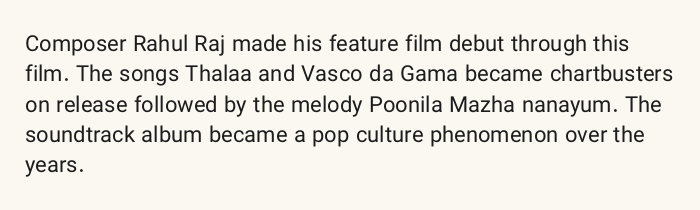
{"italic": "no", "bold": "no", "underline": "no", "align": "left", "line_spacing": "normal", "line_spacing_ratio": 1.38, "letter_spacing": "normal", "letter_spacing_em": 0.0, "glyph_px": 22}
